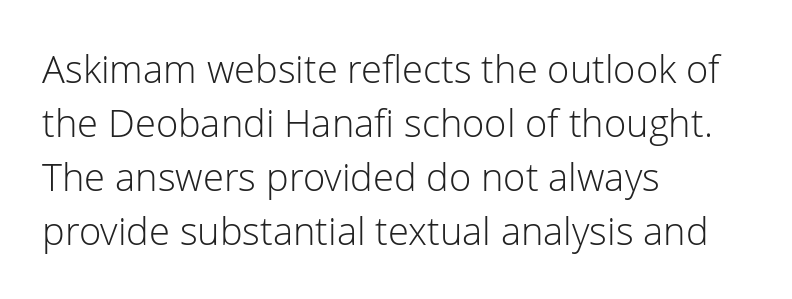
The rendering anchors every line to the left-hand side. Decoration check: the copy has no underline. The face used here is a sans, in the tradition of grotesques and geometrics. How would I describe the line gaps? Plain and ordinary. Vertical stems look standard width or narrower in stroke.
